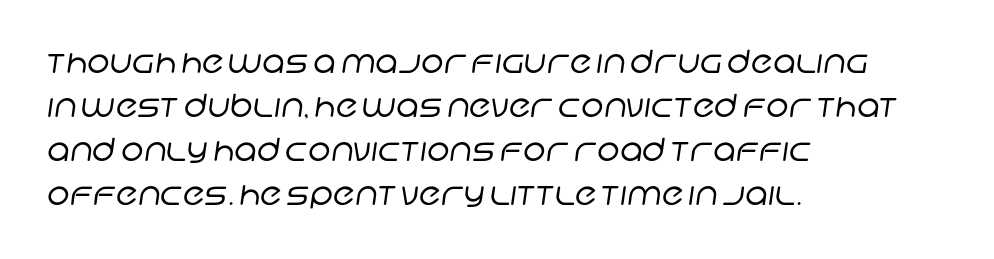
{"serif": "no", "bold": "no", "weight": "regular", "width": "normal", "stroke_contrast": "low", "x_height": "large", "monospaced": "no", "underline": "no", "align": "left", "line_spacing": "normal", "line_spacing_ratio": 1.37, "letter_spacing": "normal", "letter_spacing_em": 0.0, "glyph_px": 32}
